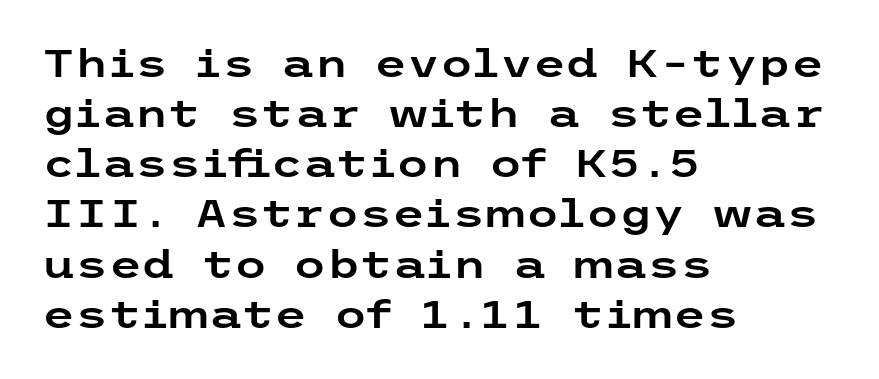
The passage shown stacks its lines at a standard gap. You can tell from the bare stems that sans-serif type was used. The lettering holds an erect, upright posture throughout. Beneath every word, the page is bare. The passage is arranged the way most books set body copy — flush left.
